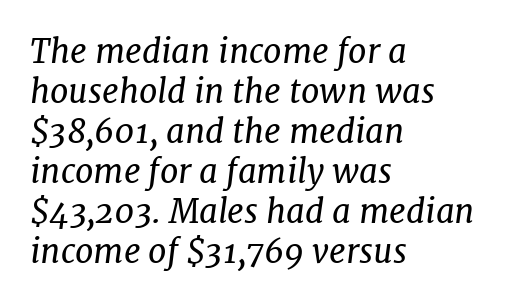
Q: Is the text bold? A: No.
Q: Is the text italic (slanted)? A: Yes, it leans right by about 7 degrees.
Q: Is the typeface a serif or a sans-serif typeface? A: Serif.
Q: Is the text underlined? A: No.
Q: How is the paragraph aligned? A: Left-aligned.
Q: Is the spacing between letters normal or unusually wide? A: Normal.
Q: Width (condensed, normal, or wide)? A: Normal.
Q: Stroke contrast? A: Low.
Q: x-height? A: Medium.
Q: Monospaced? A: No.
